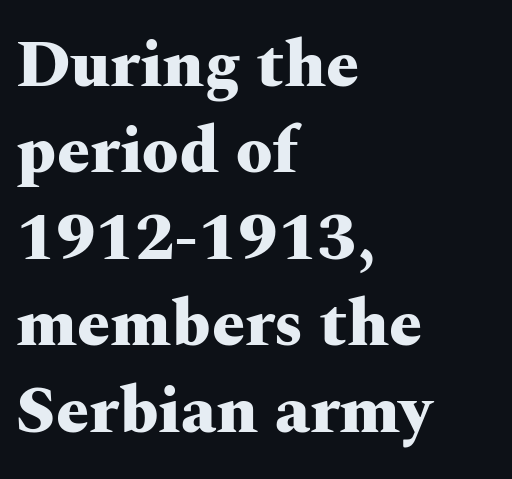
{"serif": "yes", "italic": "no", "bold": "yes", "weight": "heavy", "width": "wide", "stroke_contrast": "medium", "x_height": "medium", "monospaced": "no", "underline": "no", "align": "left", "line_spacing": "normal", "line_spacing_ratio": 1.31, "letter_spacing": "normal", "letter_spacing_em": 0.0, "glyph_px": 66}
